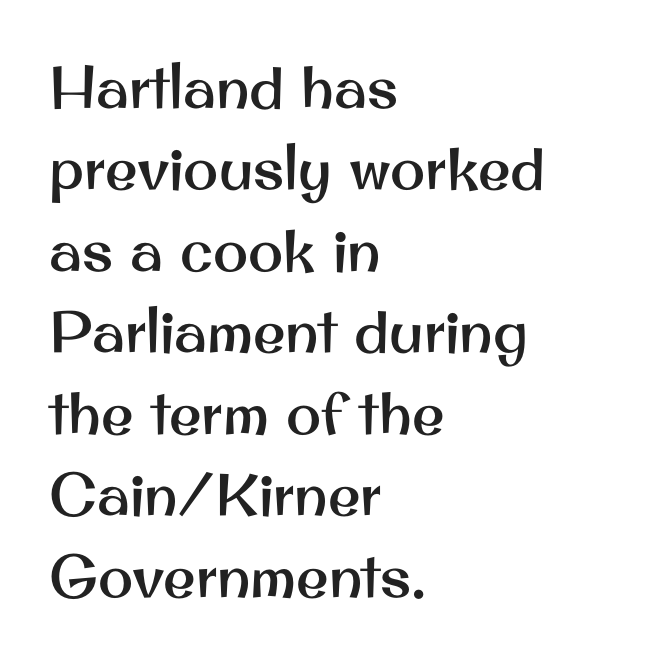
{"serif": "no", "italic": "no", "width": "normal", "stroke_contrast": "medium", "x_height": "small", "monospaced": "no", "underline": "no", "align": "left", "line_spacing": "normal", "line_spacing_ratio": 1.38, "letter_spacing": "normal", "letter_spacing_em": 0.0, "glyph_px": 59}
